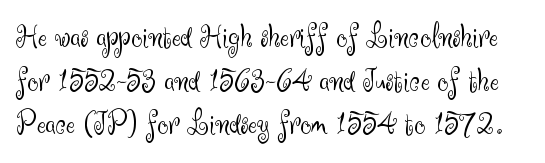
Q: Is the text bold? A: No.
Q: Is the text italic (slanted)? A: No, it is upright.
Q: Is the typeface a serif or a sans-serif typeface? A: Sans-serif.
Q: Is the text underlined? A: No.
Q: Is the spacing between letters normal or unusually wide? A: Normal.
Q: Is the spacing between lines tight, normal or loose? A: Normal.
Q: Width (condensed, normal, or wide)? A: Normal.
Q: Stroke contrast? A: Medium.
Q: x-height? A: Small.
Q: Monospaced? A: No.
